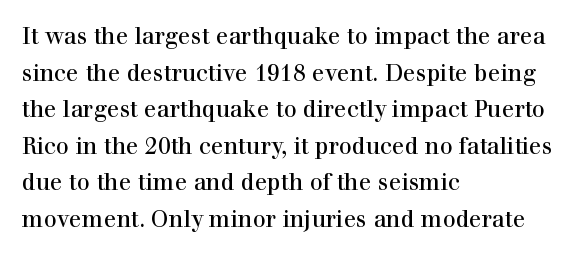
The image shows 23 px text type, upright; set left-aligned, normal line spacing (1.59x), normal letter spacing, not underlined.
